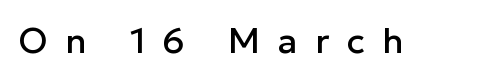
{"serif": "no", "italic": "no", "width": "normal", "stroke_contrast": "low", "x_height": "medium", "monospaced": "no", "underline": "no", "letter_spacing": "wide", "letter_spacing_em": 0.5, "glyph_px": 35}
